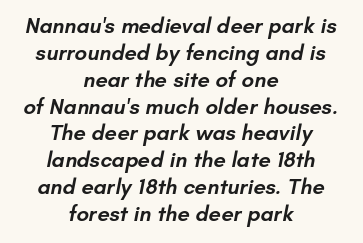
{"bold": "semi", "underline": "no", "align": "center", "line_spacing_ratio": 1.22, "letter_spacing": "normal", "letter_spacing_em": 0.0, "glyph_px": 22}
